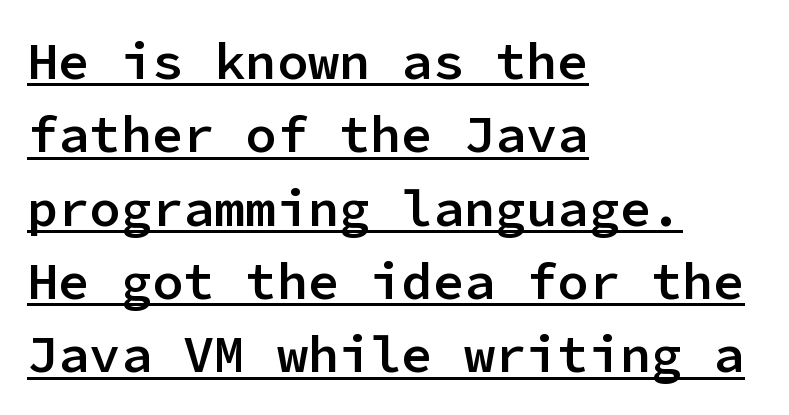
Q: Is the text bold? A: Semi-bold.
Q: Is the text italic (slanted)? A: No, it is upright.
Q: Is the typeface a serif or a sans-serif typeface? A: Sans-serif.
Q: Is the text underlined? A: Yes.
Q: How is the paragraph aligned? A: Left-aligned.
Q: Is the spacing between letters normal or unusually wide? A: Normal.
Q: Is the spacing between lines tight, normal or loose? A: Normal.
Q: Width (condensed, normal, or wide)? A: Normal.
Q: Stroke contrast? A: Low.
Q: x-height? A: Medium.
Q: Monospaced? A: Yes.
